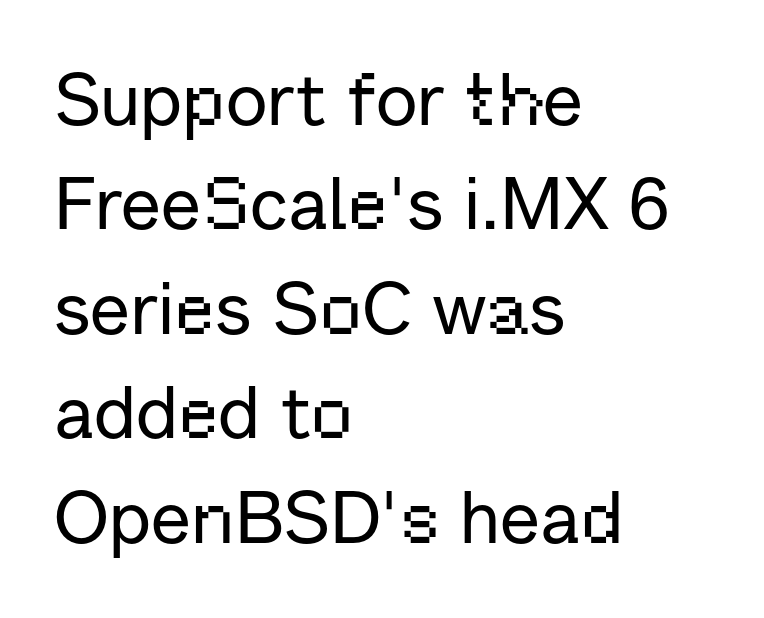
{"serif": "no", "italic": "no", "width": "normal", "stroke_contrast": "low", "x_height": "medium", "monospaced": "no", "underline": "no", "align": "left", "line_spacing": "normal", "line_spacing_ratio": 1.43, "letter_spacing": "normal", "letter_spacing_em": 0.0, "glyph_px": 73}
